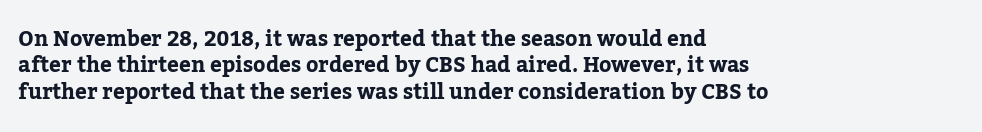
{"italic": "no", "underline": "no", "align": "left", "line_spacing": "normal", "line_spacing_ratio": 1.26, "letter_spacing": "normal", "letter_spacing_em": 0.0, "glyph_px": 21}
